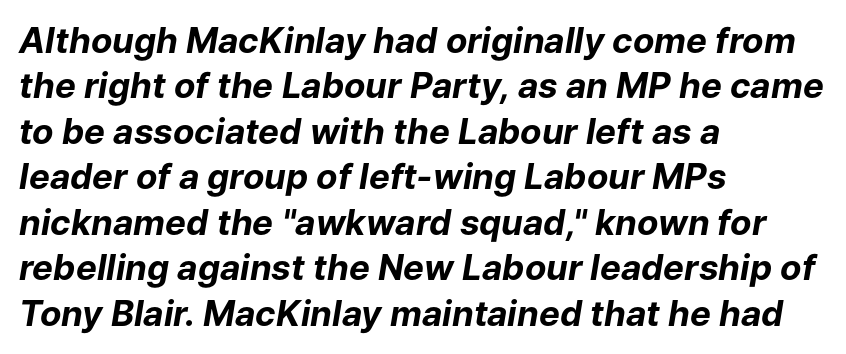
{"italic": "yes", "lean": "right", "slant_degrees": 9, "bold": "yes", "weight": "bold", "width": "normal", "stroke_contrast": "low", "x_height": "medium", "monospaced": "no", "underline": "no", "align": "left", "line_spacing": "normal", "line_spacing_ratio": 1.3, "letter_spacing": "normal", "letter_spacing_em": 0.0, "glyph_px": 35}
